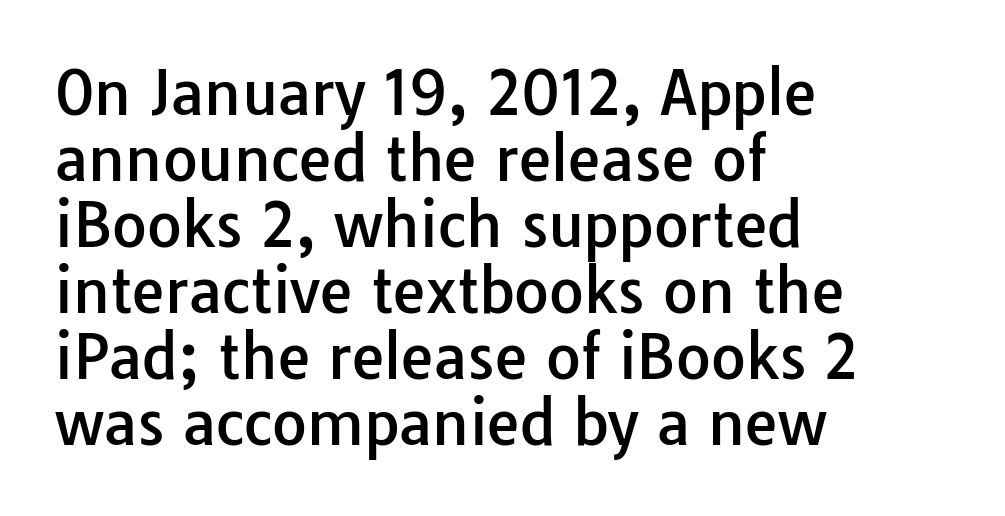
Q: Is the text italic (slanted)? A: No, it is upright.
Q: Is the typeface a serif or a sans-serif typeface? A: Sans-serif.
Q: Is the text underlined? A: No.
Q: How is the paragraph aligned? A: Left-aligned.
Q: Is the spacing between letters normal or unusually wide? A: Normal.
Q: Is the spacing between lines tight, normal or loose? A: Tight.
Q: Width (condensed, normal, or wide)? A: Normal.
Q: Stroke contrast? A: Low.
Q: x-height? A: Medium.
Q: Monospaced? A: No.
